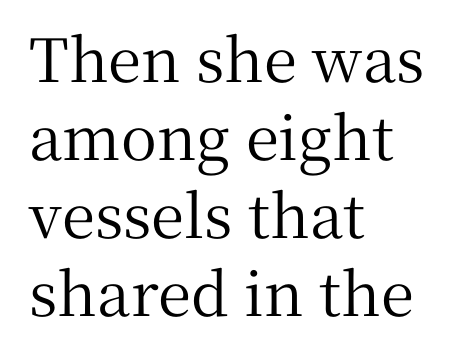
The image shows 60 px serif type, upright; set left-aligned, normal line spacing (1.3x), normal letter spacing, not underlined; medium stroke contrast and a medium x-height.
